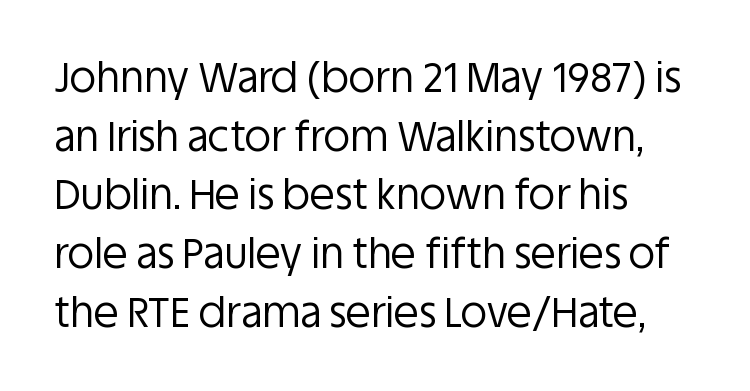
{"serif": "no", "italic": "no", "bold": "no", "weight": "regular", "width": "normal", "stroke_contrast": "low", "x_height": "large", "monospaced": "no", "underline": "no", "align": "left", "line_spacing": "normal", "line_spacing_ratio": 1.43, "letter_spacing": "normal", "letter_spacing_em": 0.0, "glyph_px": 41}
